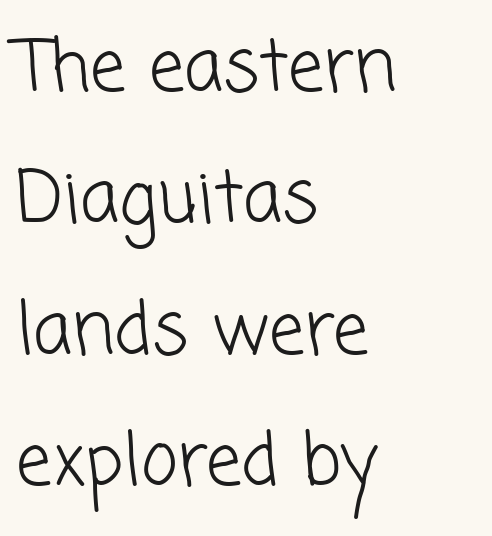
{"serif": "no", "bold": "no", "weight": "light", "width": "normal", "stroke_contrast": "low", "x_height": "medium", "monospaced": "no", "underline": "no", "align": "left", "line_spacing_ratio": 1.85, "letter_spacing": "normal", "letter_spacing_em": 0.0, "glyph_px": 71}
